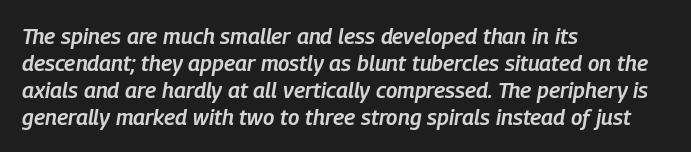
Q: Is the text bold? A: Semi-bold.
Q: Is the text italic (slanted)? A: Yes, it leans right by about 9 degrees.
Q: Is the text underlined? A: No.
Q: How is the paragraph aligned? A: Left-aligned.
Q: Is the spacing between letters normal or unusually wide? A: Normal.
